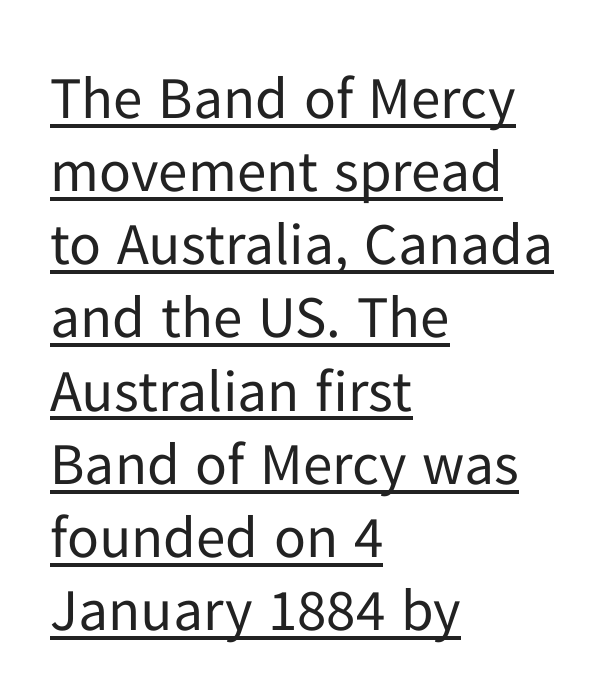
{"serif": "no", "italic": "no", "bold": "no", "weight": "regular", "width": "normal", "stroke_contrast": "low", "x_height": "medium", "monospaced": "no", "underline": "yes", "align": "left", "line_spacing_ratio": 1.24, "letter_spacing": "normal", "letter_spacing_em": 0.0, "glyph_px": 59}
